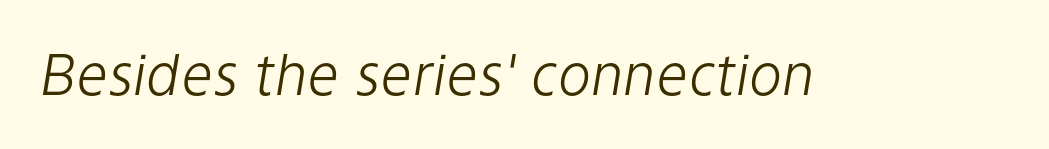
The face used here has a pronounced slope to its letters. Clear beneath every line of the passage. Nobody touched the tracking dial on this one. The font is comparable to plain body text, perhaps lighter. Is this a fixed-width face? No — the glyphs have proportional, varying widths.
